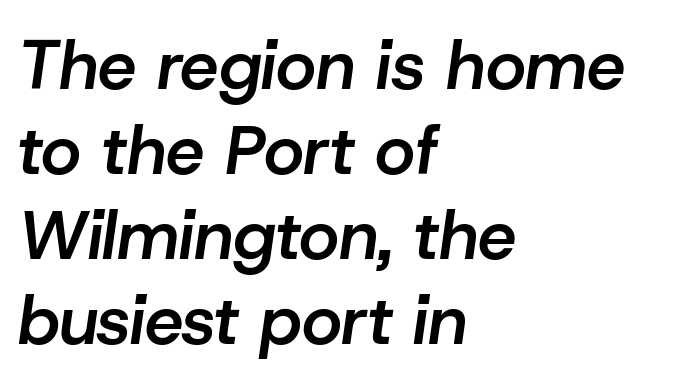
The image shows 69 px semibold type, italic (leaning right); set left-aligned, line spacing 1.23x, normal letter spacing, not underlined; low stroke contrast and a medium x-height.
